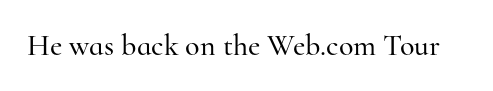
Each row of text sits above clean, open space. What stands out about the letter spacing? Nothing — it is the standard amount. I'd call this a serif setting — the letters wear small feet. Note the varied advance widths — an 'i' is clearly narrower than an 'm'. Ascenders rise straight up at ninety degrees.
